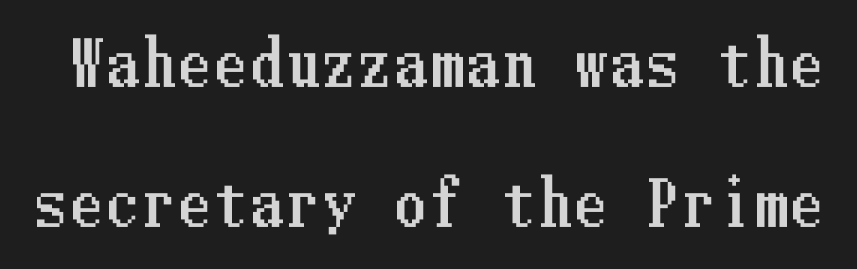
{"italic": "no", "width": "condensed", "stroke_contrast": "low", "x_height": "medium", "underline": "no", "line_spacing": "loose", "line_spacing_ratio": 2.33, "glyph_px": 60}
